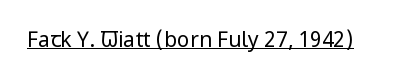
The image shows 21 px text type, upright; set normal letter spacing, underlined.
